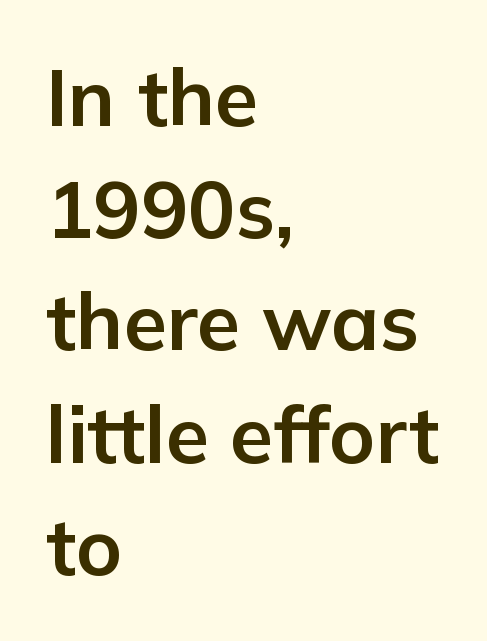
{"serif": "no", "italic": "no", "bold": "yes", "weight": "bold", "width": "normal", "stroke_contrast": "low", "x_height": "medium", "monospaced": "no", "underline": "no", "align": "left", "line_spacing": "normal", "line_spacing_ratio": 1.42, "letter_spacing": "normal", "letter_spacing_em": 0.0, "glyph_px": 79}
